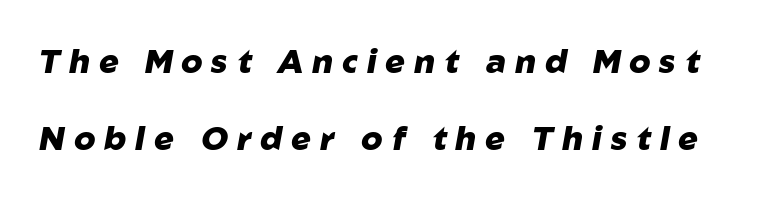
The typography opts for an oblique posture over an upright one. Short note: letters widely spaced. Baseline-to-baseline distance is far greater than the letter height. Plain, unruled lines of type. Look at the stroke-to-counter ratio: heavy, a bold.
